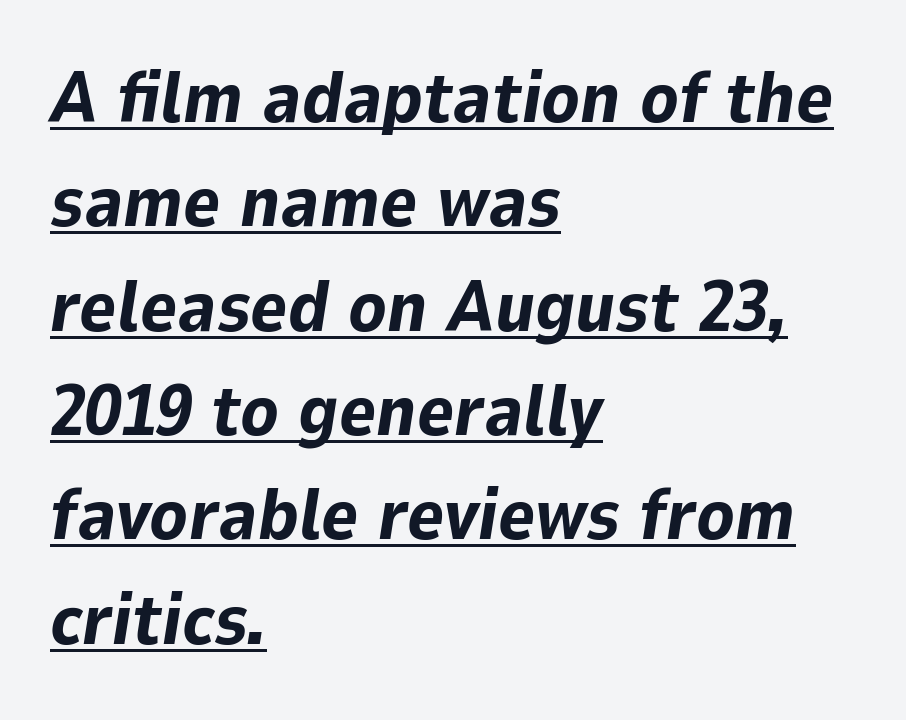
The image shows 71 px bold type, italic (leaning right); set left-aligned, normal line spacing (1.47x), normal letter spacing, underlined; low stroke contrast and a medium x-height.
